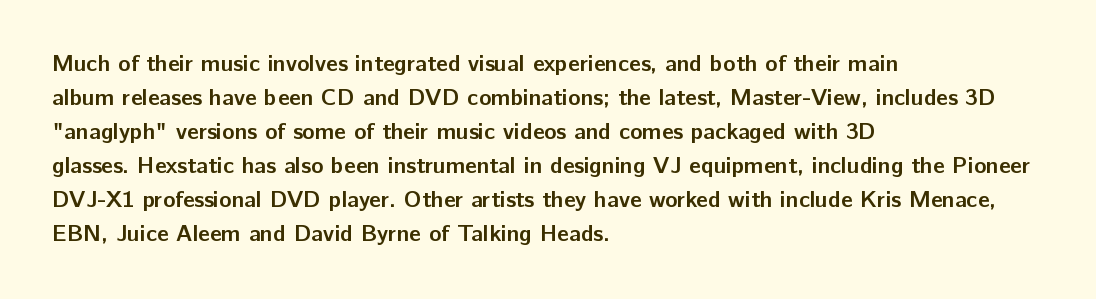
The strip under each line holds only bare page. How are the letters spaced? Ordinarily, with no added tracking. Line spacing here is normal. This rendering uses left alignment, leaving the right contour irregular. When letters stand straight like this, we call the style roman or upright. The rendering uses a bold face; every stroke is thick and dark.
